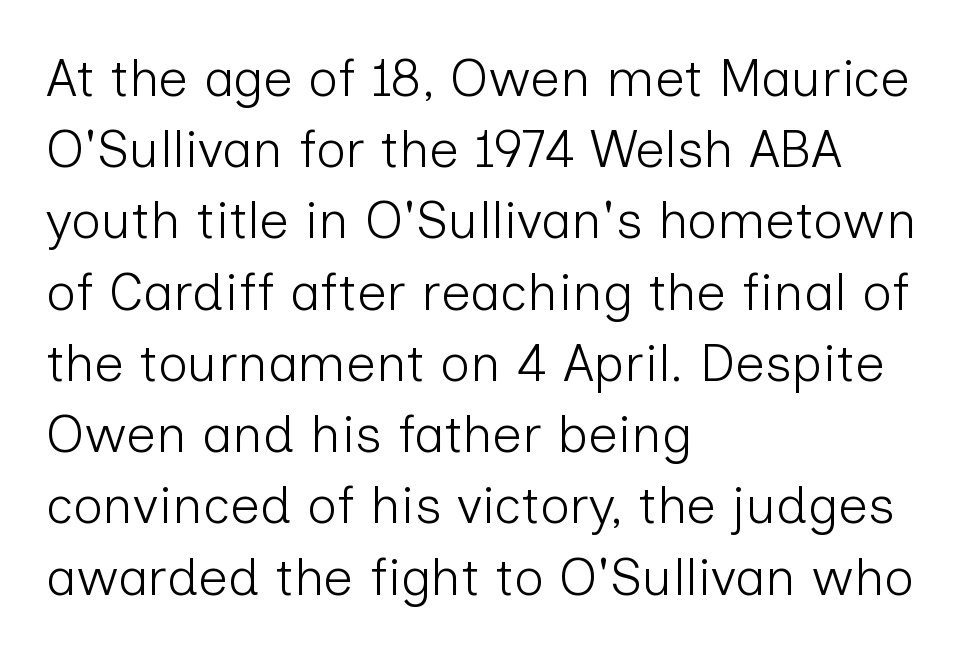
Q: Is the text bold? A: No.
Q: Is the text italic (slanted)? A: No, it is upright.
Q: Is the typeface a serif or a sans-serif typeface? A: Sans-serif.
Q: Is the text underlined? A: No.
Q: How is the paragraph aligned? A: Left-aligned.
Q: Is the spacing between letters normal or unusually wide? A: Normal.
Q: Is the spacing between lines tight, normal or loose? A: Normal.
Q: Width (condensed, normal, or wide)? A: Normal.
Q: Stroke contrast? A: Low.
Q: x-height? A: Medium.
Q: Monospaced? A: No.
